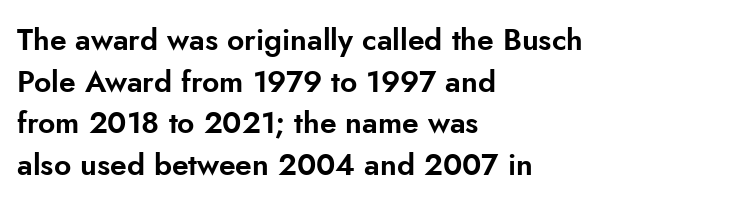
The image shows 30 px sans-serif type, upright; set left-aligned, normal line spacing (1.39x), normal letter spacing, not underlined; low stroke contrast and a small x-height.
